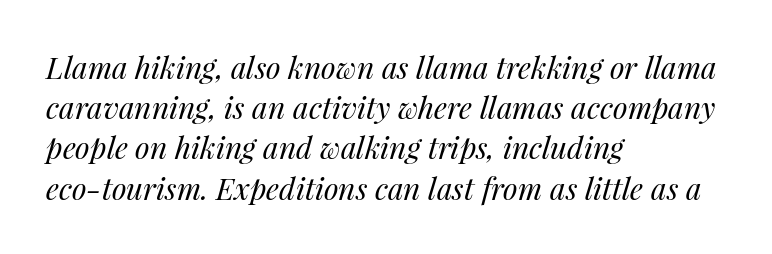
{"italic": "yes", "lean": "right", "slant_degrees": 14, "bold": "no", "weight": "regular", "width": "normal", "stroke_contrast": "medium", "x_height": "medium", "monospaced": "no", "underline": "no", "align": "left", "line_spacing": "normal", "line_spacing_ratio": 1.34, "letter_spacing": "normal", "letter_spacing_em": 0.0, "glyph_px": 30}
